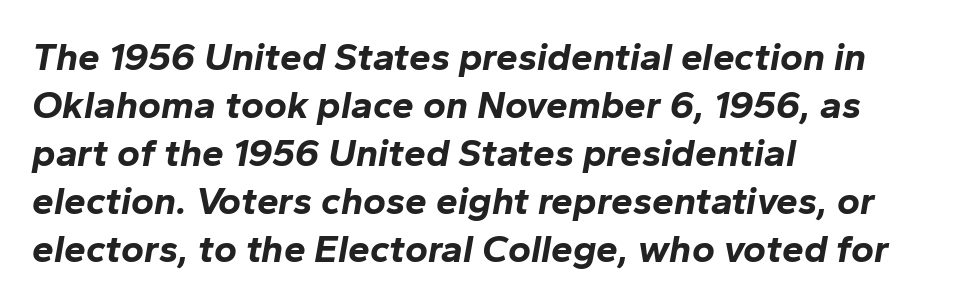
Spacing between characters is what you'd get straight out of the box. Designer's note — italics engaged. Leftover space on each line is placed entirely after the last word. A dark, heavy texture on the line: the type is bold.
